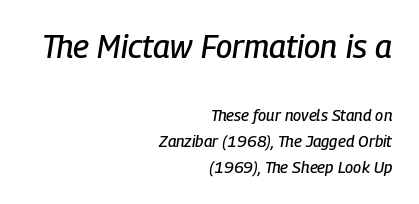
Q: Is the text italic (slanted)? A: Yes, it leans right by about 9 degrees.
Q: Is the text underlined? A: No.
Q: How is the paragraph aligned? A: Right-aligned.
Q: Is the spacing between letters normal or unusually wide? A: Normal.
Q: Is the spacing between lines tight, normal or loose? A: Normal.
Q: Which block of text is set in a larger size, the first (top) or the second (bottom)? A: The first (top) one.
Q: Width (condensed, normal, or wide)? A: Condensed.
Q: Stroke contrast? A: Low.
Q: x-height? A: Medium.
Q: Monospaced? A: No.
